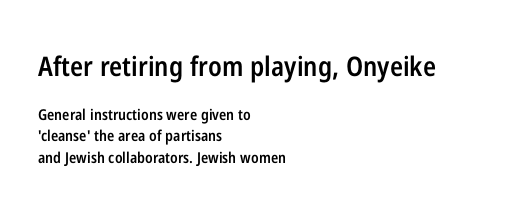
The image shows 27 px text type, upright; set left-aligned, normal line spacing (1.45x), normal letter spacing, not underlined; the first (top) block is 1.8x larger.
